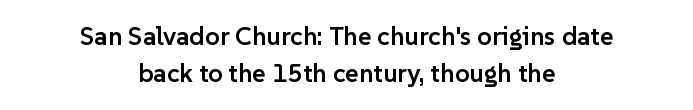
The foot of each line stays bare and open. Here the glyphs are tracked normally, forming tight word shapes. Upright lettering throughout. The rendering uses a moderate line-height, typical for paragraphs. Does the weight exceed regular? Yes, but only to semibold.
